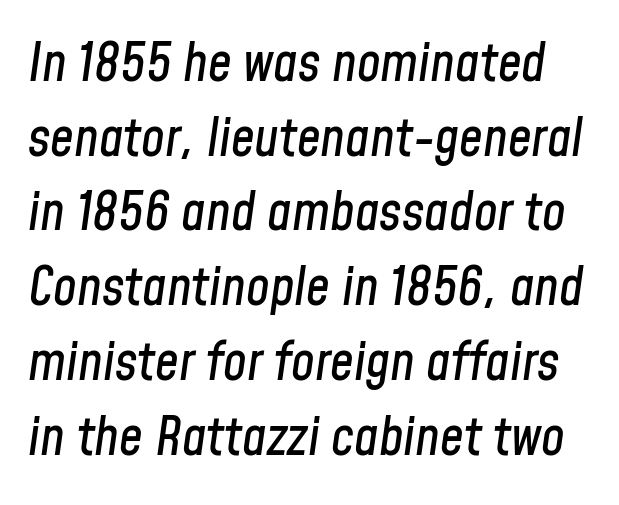
{"italic": "yes", "lean": "right", "slant_degrees": 8, "width": "condensed", "stroke_contrast": "low", "x_height": "medium", "monospaced": "no", "underline": "no", "line_spacing": "normal", "line_spacing_ratio": 1.41, "letter_spacing": "normal", "letter_spacing_em": 0.0, "glyph_px": 53}
